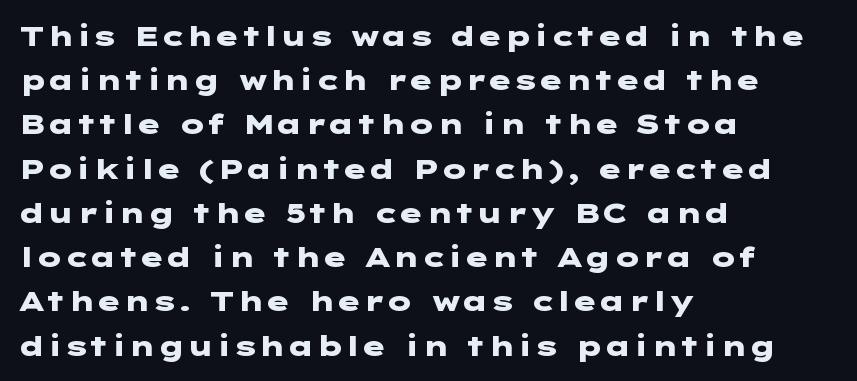
Posture: straight, roman, zero tilt. These lines keep a tight, regular rhythm from letter to letter. This sample keeps an unexceptional amount of space between lines. The type family on display is of the sans-serif kind.
